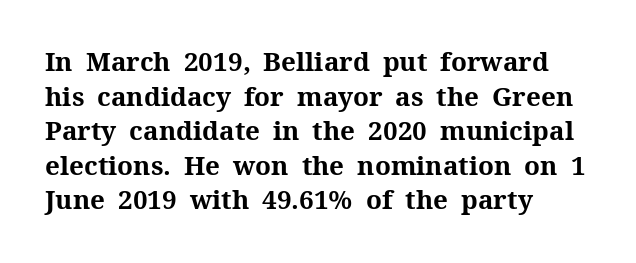
{"italic": "no", "bold": "yes", "underline": "no", "align": "left", "line_spacing": "normal", "line_spacing_ratio": 1.33, "letter_spacing": "normal", "letter_spacing_em": 0.0, "glyph_px": 26}
